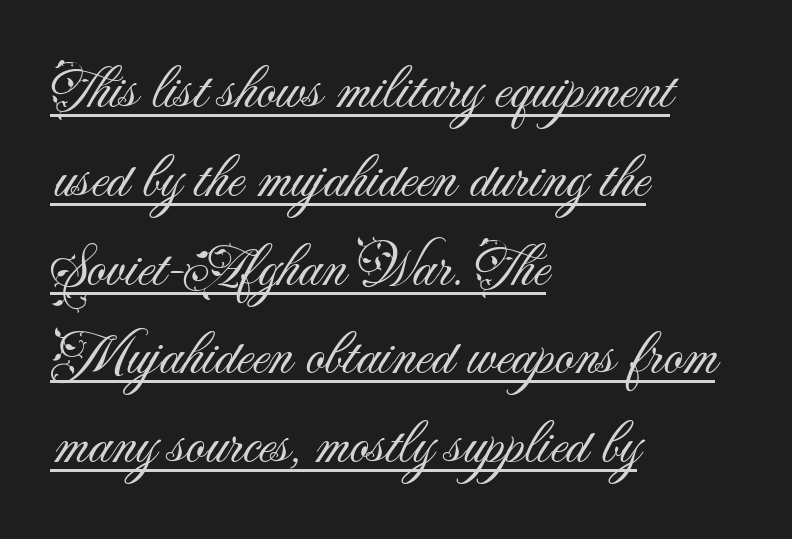
{"serif": "no", "bold": "no", "weight": "light", "width": "normal", "stroke_contrast": "medium", "x_height": "small", "monospaced": "no", "underline": "yes", "align": "left", "line_spacing": "normal", "line_spacing_ratio": 1.48, "letter_spacing": "normal", "letter_spacing_em": 0.0, "glyph_px": 60}
